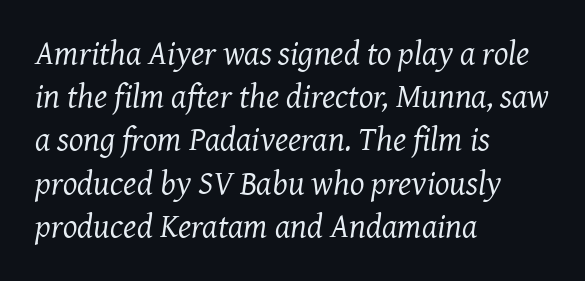
{"serif": "yes", "italic": "yes", "lean": "right", "slant_degrees": 7, "bold": "no", "weight": "regular", "width": "normal", "stroke_contrast": "medium", "x_height": "medium", "monospaced": "no", "underline": "no", "align": "left", "line_spacing": "normal", "line_spacing_ratio": 1.27, "letter_spacing": "normal", "letter_spacing_em": 0.0, "glyph_px": 34}
